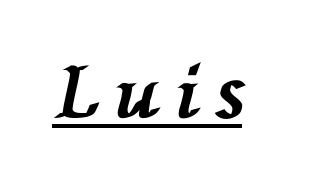
Q: Is the text bold? A: Yes.
Q: Is the text italic (slanted)? A: Yes, it leans left by about 76 degrees.
Q: Is the text underlined? A: Yes.
Q: Is the spacing between letters normal or unusually wide? A: Unusually wide.
Q: Width (condensed, normal, or wide)? A: Normal.
Q: Stroke contrast? A: Medium.
Q: x-height? A: Medium.
Q: Monospaced? A: No.
